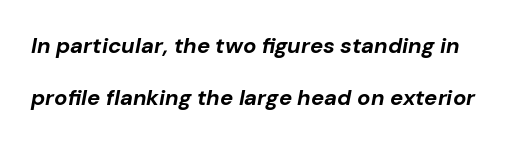
Q: Is the text bold? A: Yes.
Q: Is the text italic (slanted)? A: Yes, it leans right by about 10 degrees.
Q: Is the text underlined? A: No.
Q: Is the spacing between letters normal or unusually wide? A: Normal.
Q: Is the spacing between lines tight, normal or loose? A: Loose.
